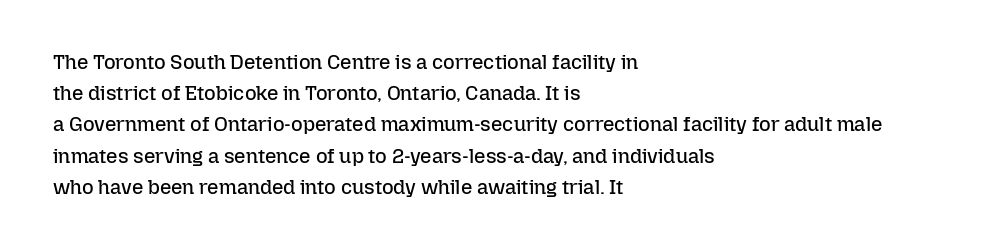
Between one letter and the next there's only the usual sliver of space. Letters rest on an invisible, unmarked baseline. Does the copy run flush right? No — it runs flush left. Nothing heavy about these letters — not bold at all.
